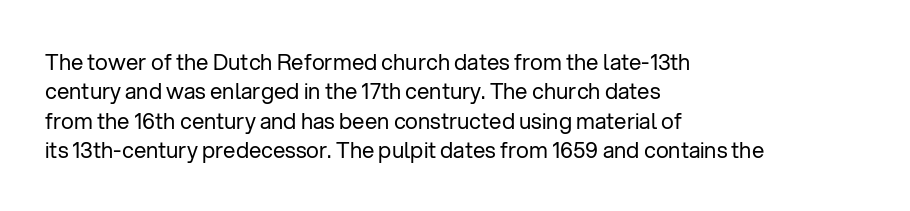
{"italic": "no", "bold": "no", "underline": "no", "align": "left", "line_spacing": "normal", "line_spacing_ratio": 1.33, "letter_spacing": "normal", "letter_spacing_em": 0.0, "glyph_px": 22}
